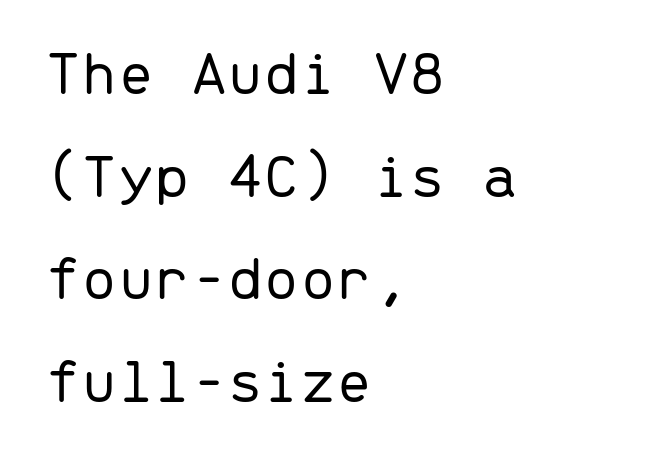
The image shows 65 px light sans-serif type, upright, monospaced; set left-aligned, normal line spacing (1.58x), normal letter spacing, not underlined; low stroke contrast and a medium x-height.
